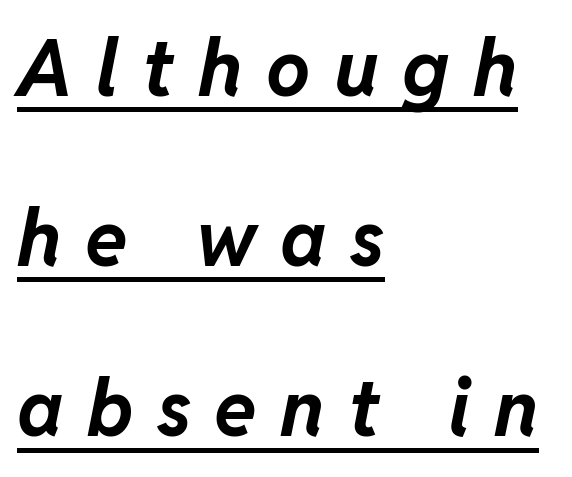
{"italic": "yes", "lean": "right", "slant_degrees": 11, "bold": "yes", "weight": "bold", "width": "normal", "stroke_contrast": "low", "x_height": "medium", "monospaced": "no", "underline": "yes", "align": "left", "line_spacing": "loose", "line_spacing_ratio": 2.18, "letter_spacing": "wide", "letter_spacing_em": 0.3, "glyph_px": 78}
